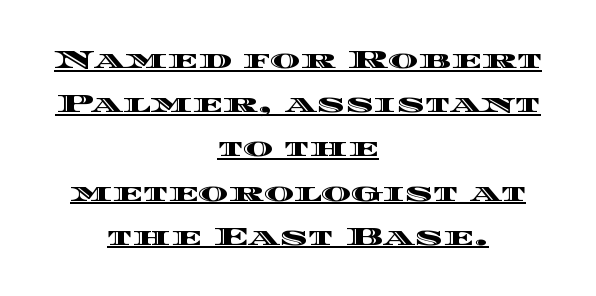
The image shows 26 px text type, upright; set centered, normal line spacing (1.7x), normal letter spacing, underlined.
